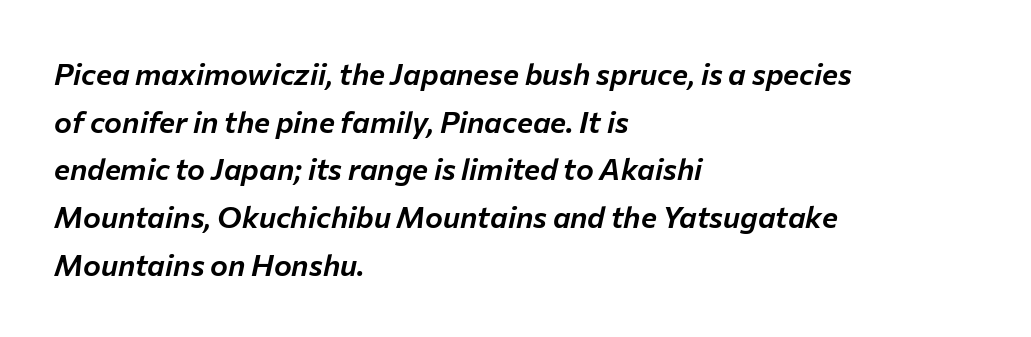
Q: Is the text italic (slanted)? A: Yes, it leans right by about 12 degrees.
Q: Is the text underlined? A: No.
Q: How is the paragraph aligned? A: Left-aligned.
Q: Is the spacing between letters normal or unusually wide? A: Normal.
Q: Is the spacing between lines tight, normal or loose? A: Normal.
Q: Width (condensed, normal, or wide)? A: Normal.
Q: Stroke contrast? A: Low.
Q: x-height? A: Medium.
Q: Monospaced? A: No.
